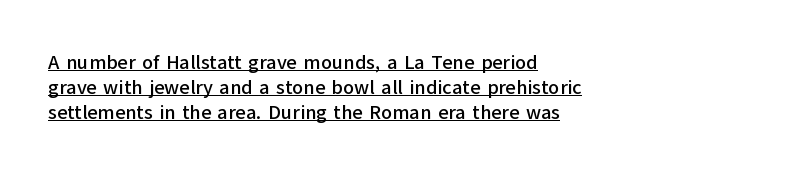
Q: Is the text italic (slanted)? A: No, it is upright.
Q: Is the text underlined? A: Yes.
Q: How is the paragraph aligned? A: Left-aligned.
Q: Is the spacing between letters normal or unusually wide? A: Normal.
Q: Is the spacing between lines tight, normal or loose? A: Normal.
